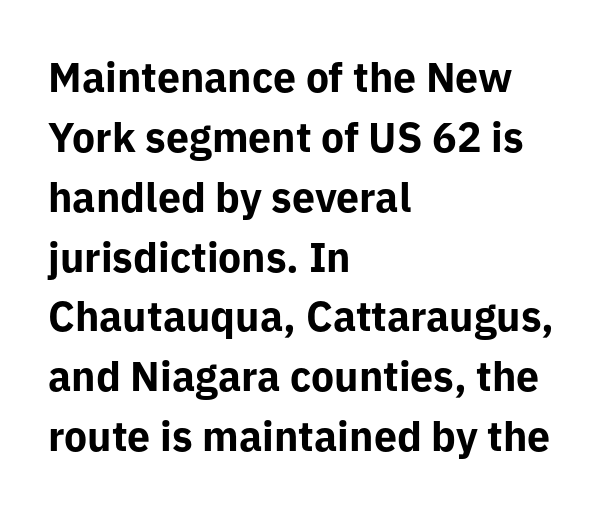
The image shows 41 px bold sans-serif type, upright; set left-aligned, normal line spacing (1.46x), normal letter spacing, not underlined; low stroke contrast and a medium x-height.
